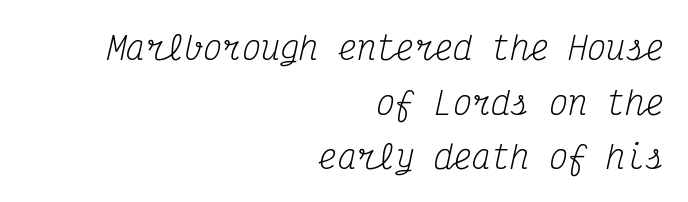
Q: Is the text bold? A: No.
Q: Is the text italic (slanted)? A: Yes, it leans right by about 12 degrees.
Q: Is the typeface a serif or a sans-serif typeface? A: Serif.
Q: Is the text underlined? A: No.
Q: How is the paragraph aligned? A: Right-aligned.
Q: Is the spacing between letters normal or unusually wide? A: Normal.
Q: Width (condensed, normal, or wide)? A: Condensed.
Q: Stroke contrast? A: Medium.
Q: x-height? A: Medium.
Q: Monospaced? A: Yes.
